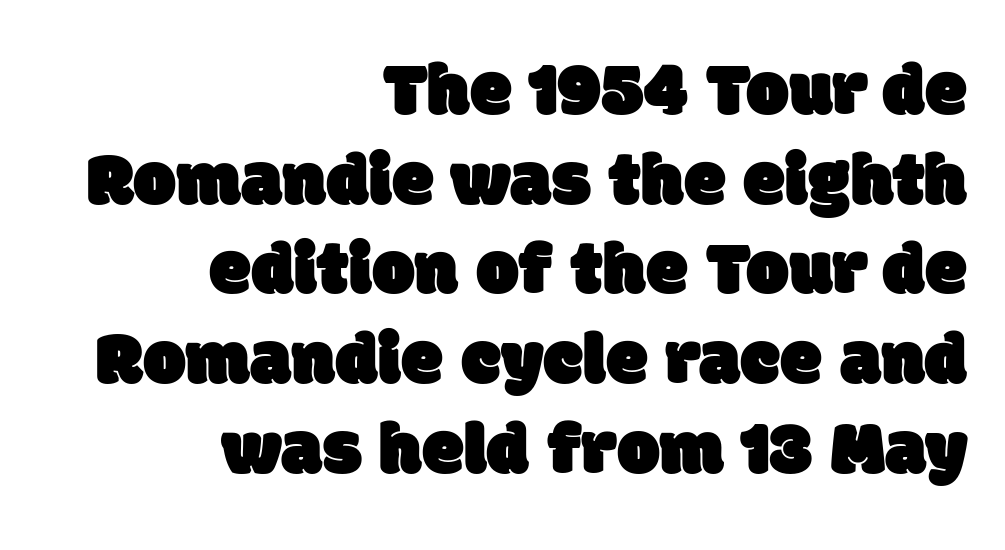
{"serif": "no", "width": "normal", "stroke_contrast": "low", "x_height": "large", "monospaced": "no", "underline": "no", "align": "right", "line_spacing_ratio": 1.18, "letter_spacing": "normal", "letter_spacing_em": 0.0, "glyph_px": 76}
